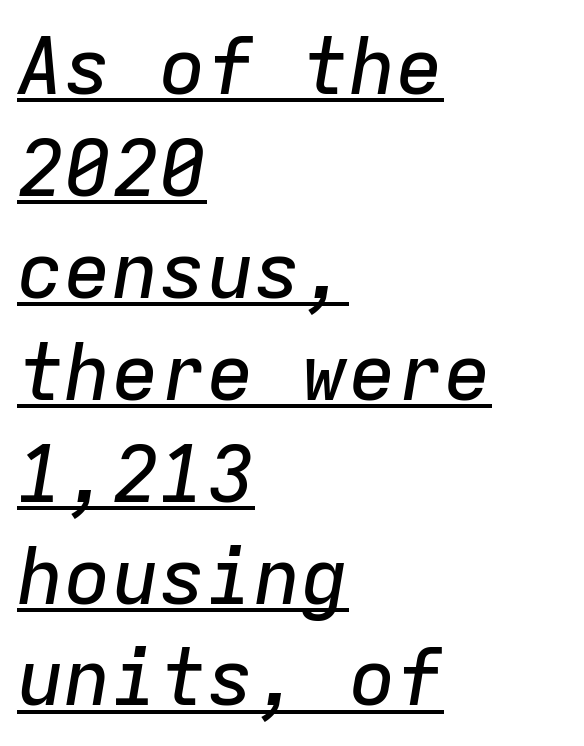
Q: Is the text italic (slanted)? A: Yes, it leans right by about 9 degrees.
Q: Is the text underlined? A: Yes.
Q: How is the paragraph aligned? A: Left-aligned.
Q: Is the spacing between letters normal or unusually wide? A: Normal.
Q: Is the spacing between lines tight, normal or loose? A: Normal.
Q: Width (condensed, normal, or wide)? A: Normal.
Q: Stroke contrast? A: Low.
Q: x-height? A: Medium.
Q: Monospaced? A: Yes.
